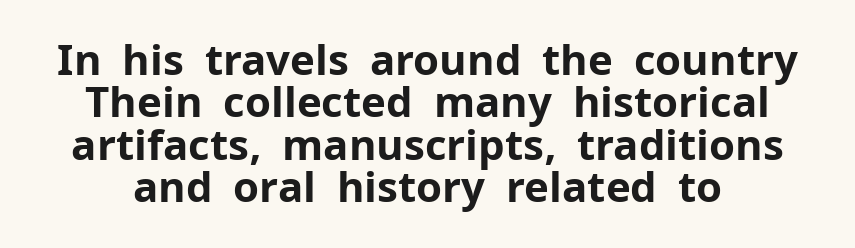
The image shows 42 px bold sans-serif type, upright; set tight line spacing (1.01x), normal letter spacing, not underlined; low stroke contrast and a medium x-height.
